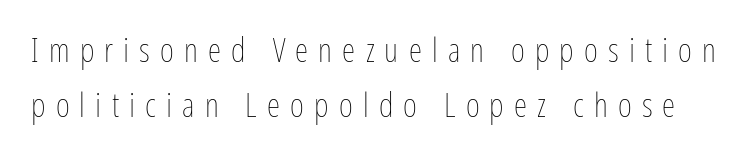
Q: Is the text bold? A: No.
Q: Is the text italic (slanted)? A: No, it is upright.
Q: Is the text underlined? A: No.
Q: Is the spacing between letters normal or unusually wide? A: Unusually wide.
Q: Is the spacing between lines tight, normal or loose? A: Normal.
Q: Width (condensed, normal, or wide)? A: Condensed.
Q: Stroke contrast? A: Low.
Q: x-height? A: Medium.
Q: Monospaced? A: No.
